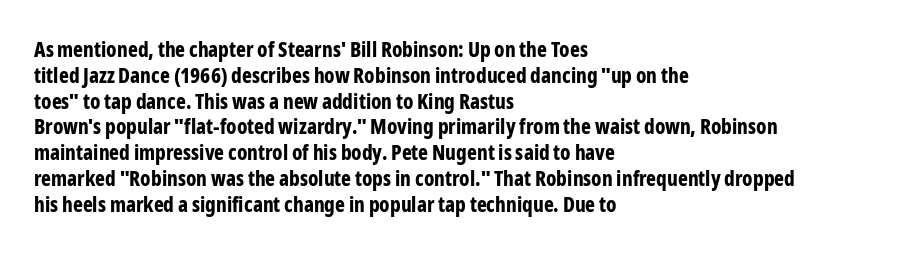
{"italic": "no", "bold": "yes", "underline": "no", "align": "left", "line_spacing_ratio": 1.23, "letter_spacing": "normal", "letter_spacing_em": 0.0, "glyph_px": 21}
